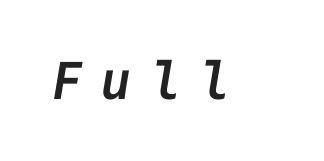
The image shows 53 px semibold sans-serif type, monospaced; set unusually wide letter spacing (+0.33 em), not underlined; low stroke contrast and a medium x-height.
